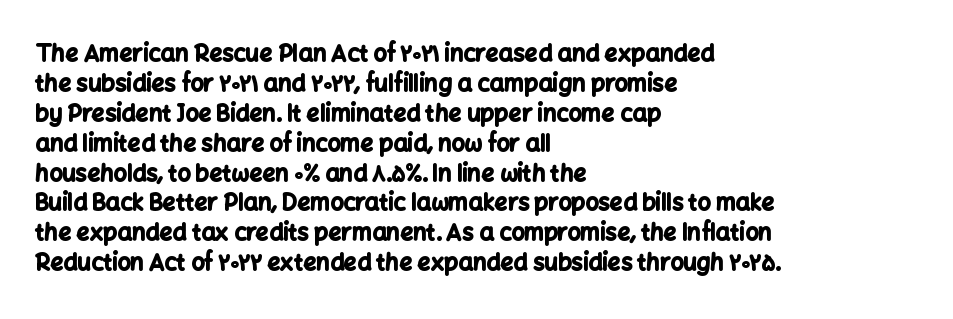
{"italic": "no", "bold": "yes", "underline": "no", "align": "left", "line_spacing": "normal", "line_spacing_ratio": 1.3, "letter_spacing": "normal", "letter_spacing_em": 0.0, "glyph_px": 23}
